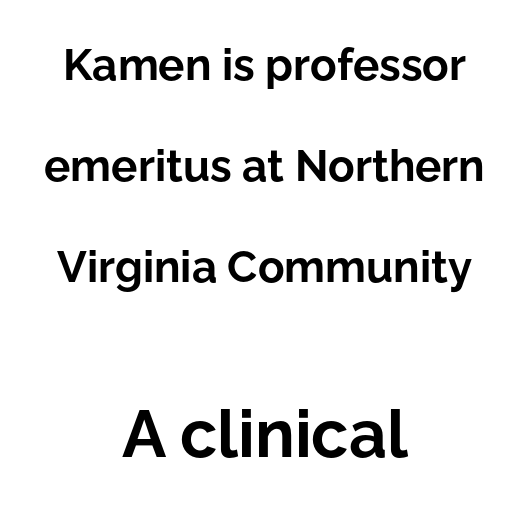
The image shows 66 px bold sans-serif type, upright; set centered, loose line spacing (2.3x), normal letter spacing, not underlined; the second (bottom) block is 1.5x larger; low stroke contrast and a medium x-height.
